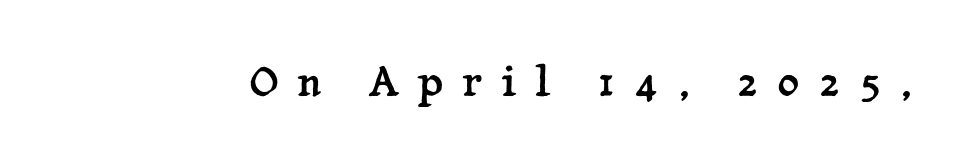
The image shows 41 px serif type, upright; set unusually wide letter spacing (+0.46 em), not underlined; low stroke contrast and a medium x-height.
